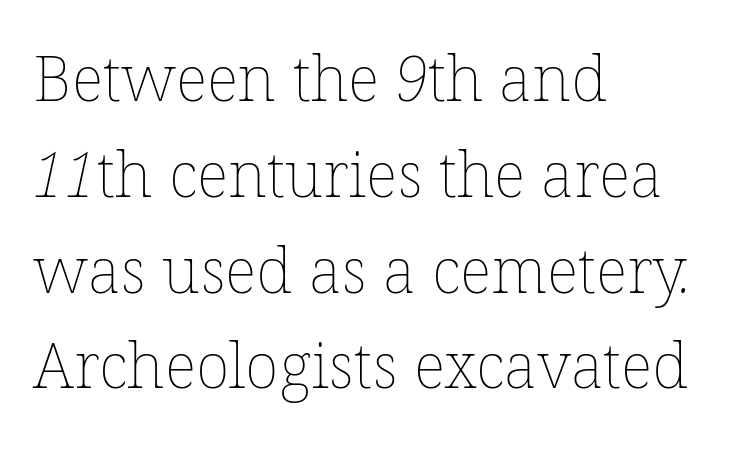
The image shows 63 px thin type; set left-aligned, normal line spacing (1.52x), normal letter spacing, not underlined; low stroke contrast and a medium x-height.
